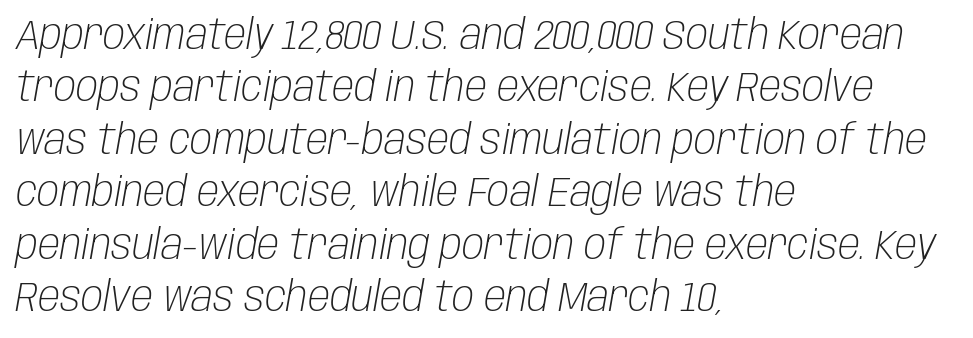
Q: Is the text bold? A: No.
Q: Is the text italic (slanted)? A: Yes, it leans right by about 10 degrees.
Q: Is the text underlined? A: No.
Q: How is the paragraph aligned? A: Left-aligned.
Q: Is the spacing between letters normal or unusually wide? A: Normal.
Q: Is the spacing between lines tight, normal or loose? A: Normal.
Q: Width (condensed, normal, or wide)? A: Condensed.
Q: Stroke contrast? A: Low.
Q: x-height? A: Large.
Q: Monospaced? A: No.
